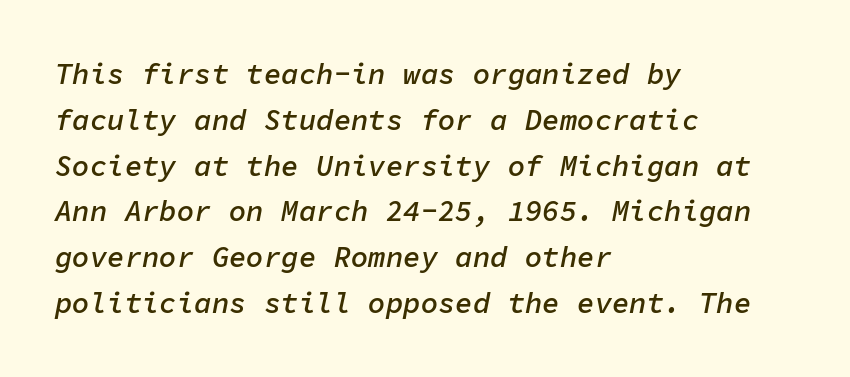
The image shows 29 px semibold type, italic (leaning right), monospaced; set left-aligned, normal line spacing (1.58x), normal letter spacing, not underlined; low stroke contrast and a medium x-height.
